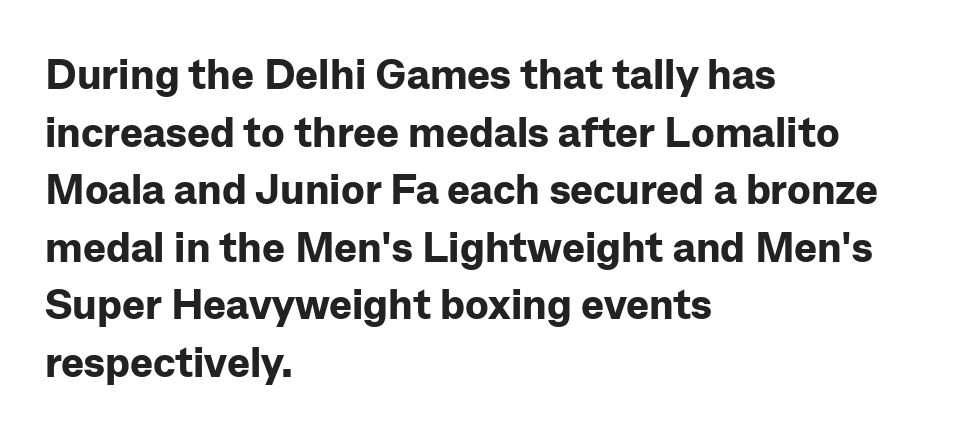
The image shows 43 px bold sans-serif type, upright; set left-aligned, normal line spacing (1.34x), normal letter spacing, not underlined; low stroke contrast and a medium x-height.
